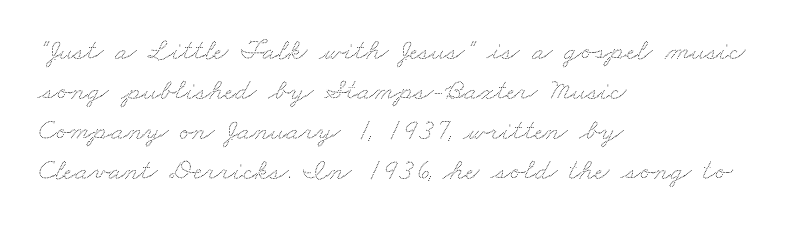
{"width": "wide", "stroke_contrast": "low", "x_height": "small", "monospaced": "no", "underline": "no", "align": "left", "line_spacing": "normal", "line_spacing_ratio": 1.33, "letter_spacing": "normal", "letter_spacing_em": 0.0, "glyph_px": 30}
